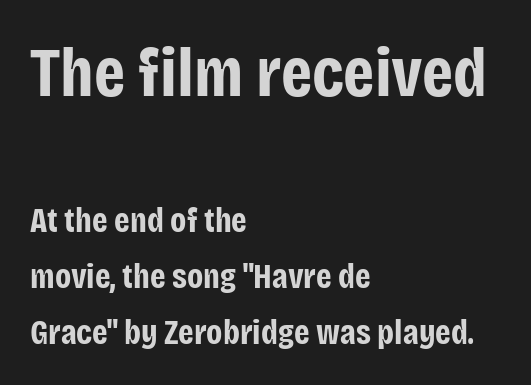
{"serif": "no", "italic": "no", "bold": "yes", "weight": "bold", "width": "condensed", "stroke_contrast": "low", "x_height": "large", "monospaced": "no", "underline": "no", "align": "left", "line_spacing": "normal", "line_spacing_ratio": 1.61, "letter_spacing": "normal", "letter_spacing_em": 0.0, "larger_block": "first", "size_ratio": 2.0, "glyph_px": 70}
